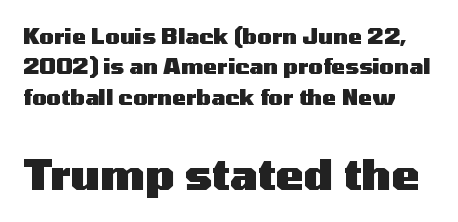
Q: Is the text bold? A: Yes.
Q: Is the text italic (slanted)? A: No, it is upright.
Q: Is the typeface a serif or a sans-serif typeface? A: Sans-serif.
Q: Is the text underlined? A: No.
Q: Is the spacing between letters normal or unusually wide? A: Normal.
Q: Is the spacing between lines tight, normal or loose? A: Normal.
Q: Which block of text is set in a larger size, the first (top) or the second (bottom)? A: The second (bottom) one.
Q: Width (condensed, normal, or wide)? A: Wide.
Q: Stroke contrast? A: Medium.
Q: x-height? A: Medium.
Q: Monospaced? A: No.
